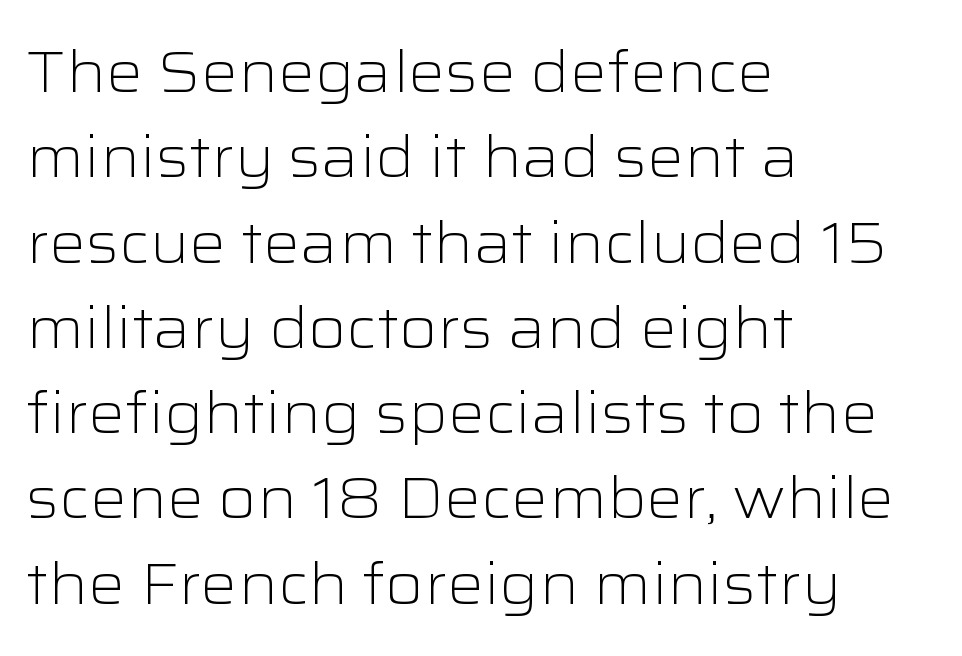
The image shows 58 px light, wide sans-serif type, upright; set left-aligned, normal line spacing (1.47x), normal letter spacing, not underlined; low stroke contrast and a medium x-height.
